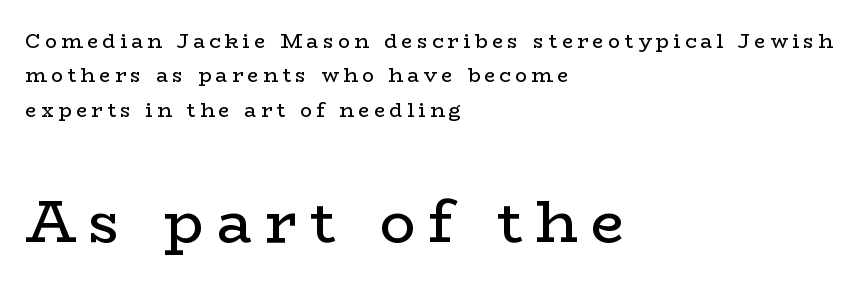
{"serif": "yes", "italic": "no", "bold": "no", "weight": "regular", "width": "wide", "stroke_contrast": "low", "x_height": "medium", "monospaced": "no", "underline": "no", "align": "left", "line_spacing_ratio": 1.72, "letter_spacing": "wide", "letter_spacing_em": 0.22, "larger_block": "second", "size_ratio": 2.95, "glyph_px": 59}
